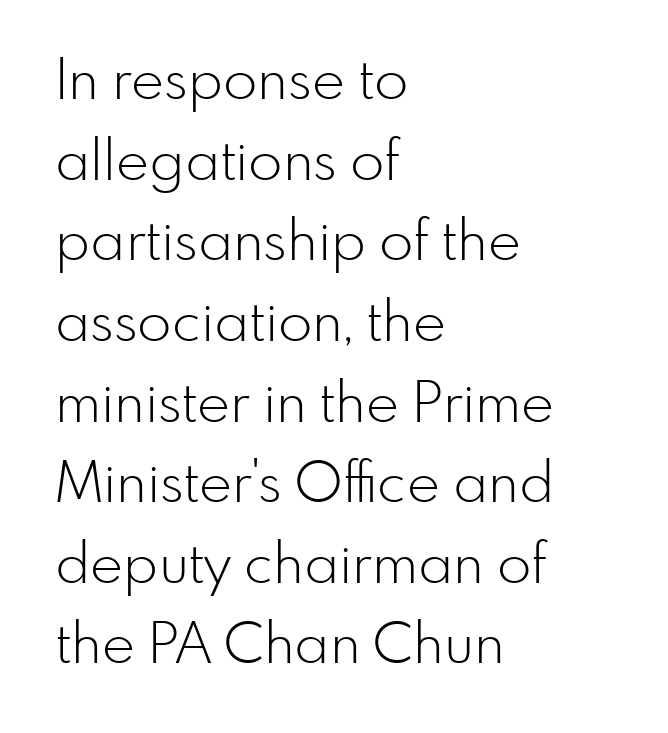
Q: Is the text bold? A: No.
Q: Is the text italic (slanted)? A: No, it is upright.
Q: Is the typeface a serif or a sans-serif typeface? A: Sans-serif.
Q: Is the text underlined? A: No.
Q: How is the paragraph aligned? A: Left-aligned.
Q: Is the spacing between letters normal or unusually wide? A: Normal.
Q: Is the spacing between lines tight, normal or loose? A: Normal.
Q: Width (condensed, normal, or wide)? A: Normal.
Q: Stroke contrast? A: Low.
Q: x-height? A: Small.
Q: Monospaced? A: No.
